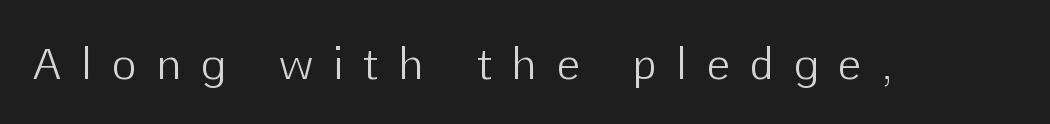
The image shows 42 px light sans-serif type, upright; set unusually wide letter spacing (+0.5 em), not underlined; low stroke contrast and a medium x-height.
